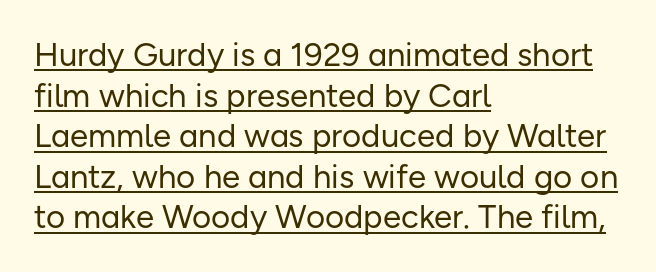
Q: Is the text bold? A: No.
Q: Is the text italic (slanted)? A: No, it is upright.
Q: Is the typeface a serif or a sans-serif typeface? A: Sans-serif.
Q: Is the text underlined? A: Yes.
Q: How is the paragraph aligned? A: Left-aligned.
Q: Is the spacing between letters normal or unusually wide? A: Normal.
Q: Width (condensed, normal, or wide)? A: Normal.
Q: Stroke contrast? A: Low.
Q: x-height? A: Medium.
Q: Monospaced? A: No.
